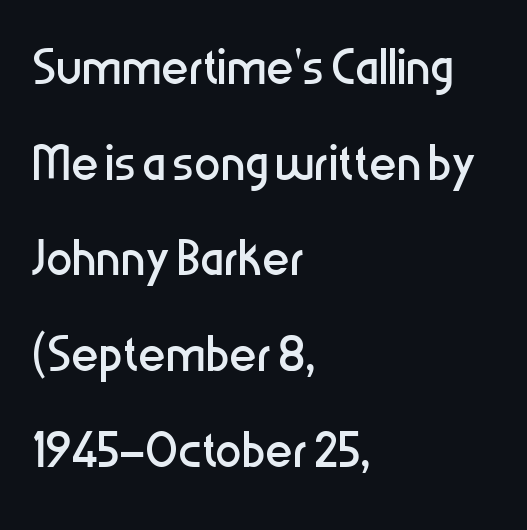
Words appear dense and cohesive because spacing is normal. The lettering stays uniformly vertical, giving the passage a roman look. Each letter keeps its own natural width here, so spacing adapts to shape. Rule under the text: the space is simply empty.
